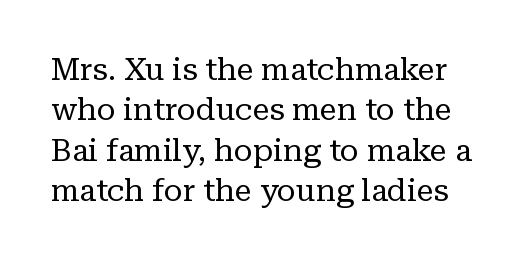
Q: Is the text bold? A: No.
Q: Is the text italic (slanted)? A: No, it is upright.
Q: Is the typeface a serif or a sans-serif typeface? A: Serif.
Q: Is the text underlined? A: No.
Q: Is the spacing between letters normal or unusually wide? A: Normal.
Q: Is the spacing between lines tight, normal or loose? A: Normal.
Q: Width (condensed, normal, or wide)? A: Normal.
Q: Stroke contrast? A: Low.
Q: x-height? A: Medium.
Q: Monospaced? A: No.
